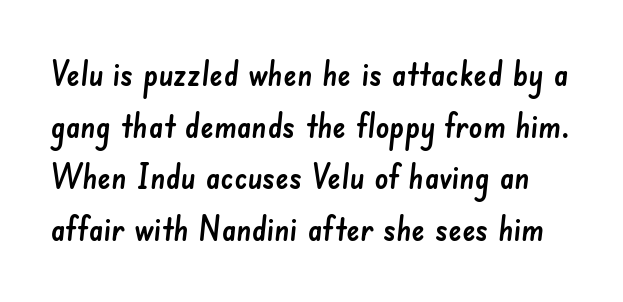
The image shows 34 px sans-serif type; set normal line spacing (1.52x), normal letter spacing, not underlined; low stroke contrast and a small x-height.
